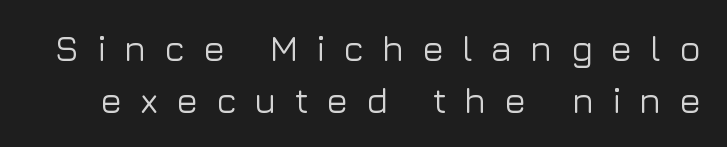
The image shows 36 px sans-serif type, upright; set normal line spacing (1.44x), unusually wide letter spacing (+0.49 em), not underlined; low stroke contrast and a medium x-height.
